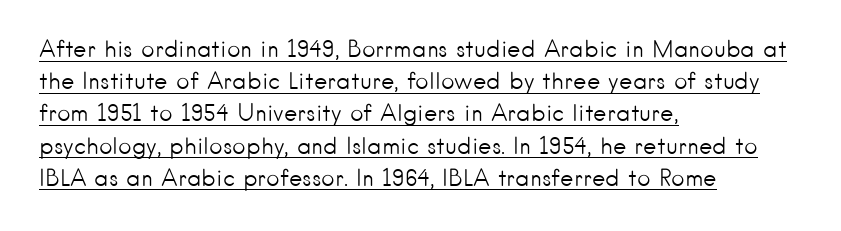
The lettering stays uniformly vertical, giving the passage a roman look. The vertical gap from one line to the next is medium. Heaviness? Minimal to ordinary, like unemphasized prose. Somebody hit Ctrl+U on this one — the words are underlined.
